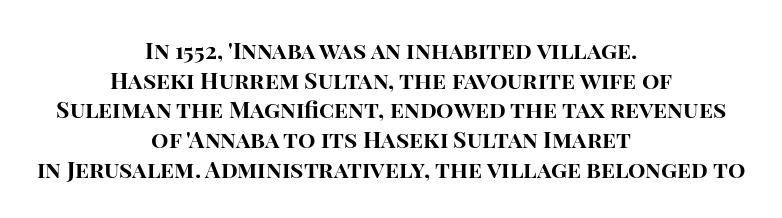
{"italic": "no", "bold": "yes", "underline": "no", "align": "center", "line_spacing": "normal", "line_spacing_ratio": 1.29, "letter_spacing": "normal", "letter_spacing_em": 0.0, "glyph_px": 23}
